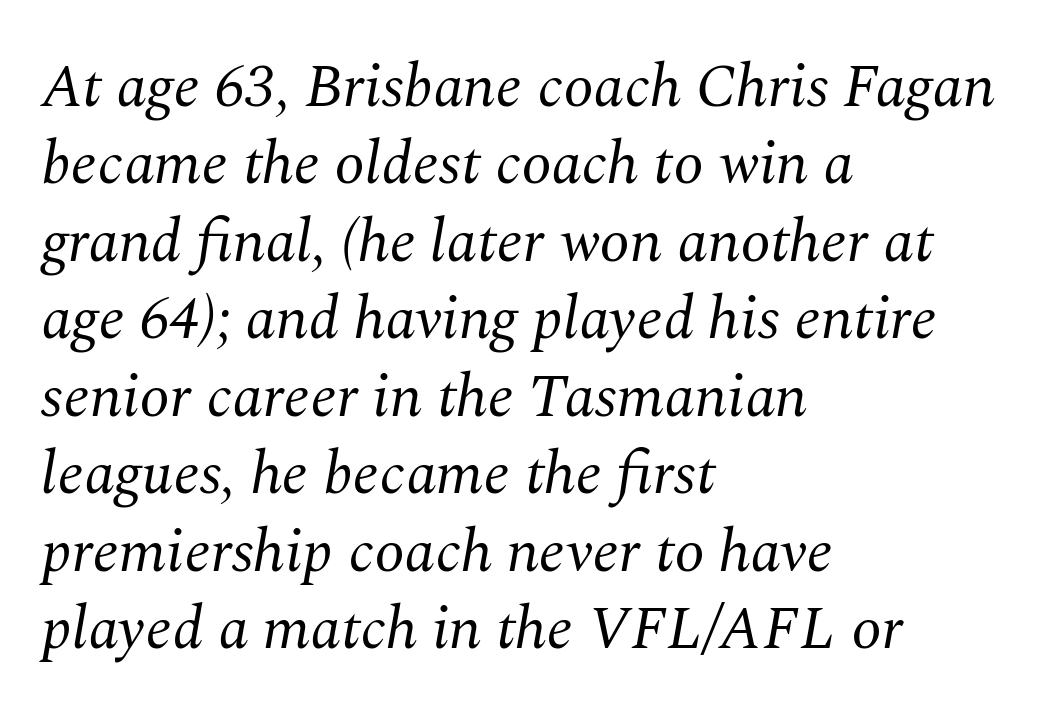
{"serif": "yes", "italic": "yes", "lean": "right", "slant_degrees": 10, "bold": "no", "weight": "regular", "width": "normal", "stroke_contrast": "medium", "x_height": "medium", "monospaced": "no", "underline": "no", "align": "left", "line_spacing": "normal", "line_spacing_ratio": 1.27, "letter_spacing": "normal", "letter_spacing_em": 0.0, "glyph_px": 61}
